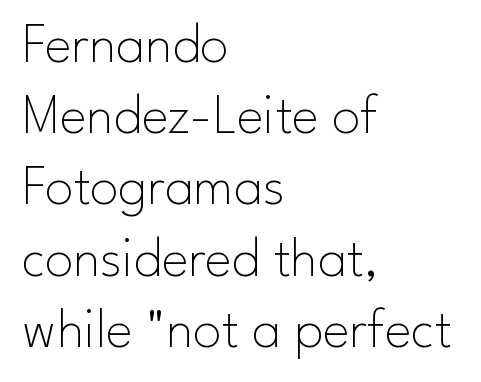
{"serif": "no", "italic": "no", "bold": "no", "weight": "thin", "width": "normal", "stroke_contrast": "low", "x_height": "small", "monospaced": "no", "underline": "no", "align": "left", "line_spacing": "normal", "line_spacing_ratio": 1.25, "letter_spacing": "normal", "letter_spacing_em": 0.0, "glyph_px": 57}
